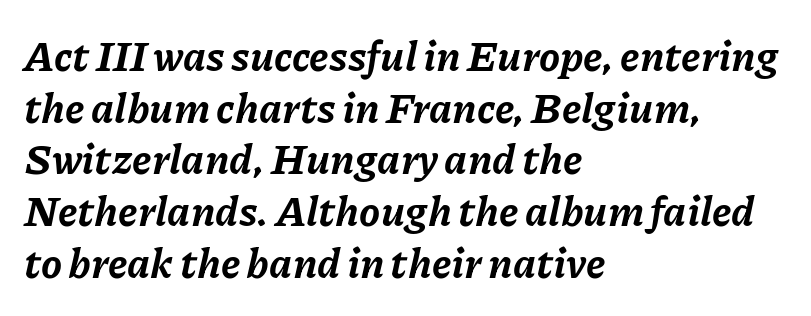
Nobody touched the tracking dial on this one. The rendering anchors every line to the left-hand side. The glyphs have the mass of a bold cut. The passage shown is typed in a proportional face where columns would drift. Lines of text with bare space underneath.
